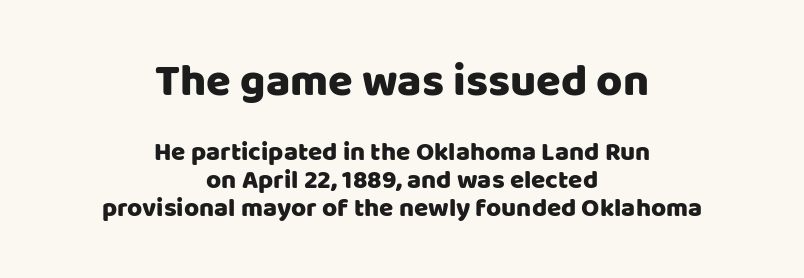
Q: Is the text italic (slanted)? A: No, it is upright.
Q: Is the typeface a serif or a sans-serif typeface? A: Sans-serif.
Q: Is the text underlined? A: No.
Q: How is the paragraph aligned? A: Centered.
Q: Is the spacing between letters normal or unusually wide? A: Normal.
Q: Is the spacing between lines tight, normal or loose? A: Tight.
Q: Which block of text is set in a larger size, the first (top) or the second (bottom)? A: The first (top) one.
Q: Width (condensed, normal, or wide)? A: Normal.
Q: Stroke contrast? A: Low.
Q: x-height? A: Large.
Q: Monospaced? A: No.
